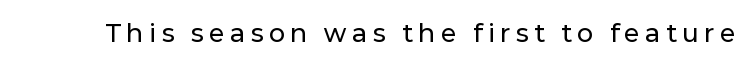
The image shows 24 px text type, upright; set unusually wide letter spacing (+0.25 em), not underlined.
